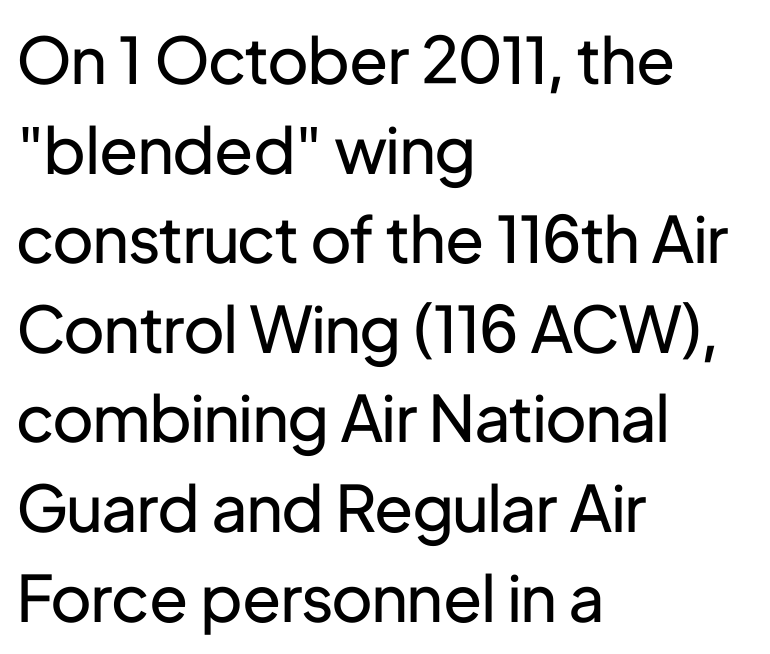
Q: Is the text bold? A: No.
Q: Is the text italic (slanted)? A: No, it is upright.
Q: Is the typeface a serif or a sans-serif typeface? A: Sans-serif.
Q: Is the text underlined? A: No.
Q: How is the paragraph aligned? A: Left-aligned.
Q: Is the spacing between letters normal or unusually wide? A: Normal.
Q: Is the spacing between lines tight, normal or loose? A: Normal.
Q: Width (condensed, normal, or wide)? A: Normal.
Q: Stroke contrast? A: Low.
Q: x-height? A: Medium.
Q: Monospaced? A: No.
